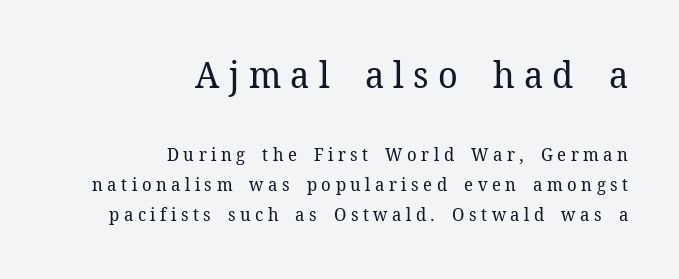
Q: Is the text bold? A: No.
Q: Is the text italic (slanted)? A: No, it is upright.
Q: Is the typeface a serif or a sans-serif typeface? A: Serif.
Q: Is the text underlined? A: No.
Q: How is the paragraph aligned? A: Right-aligned.
Q: Is the spacing between letters normal or unusually wide? A: Unusually wide.
Q: Is the spacing between lines tight, normal or loose? A: Normal.
Q: Which block of text is set in a larger size, the first (top) or the second (bottom)? A: The first (top) one.
Q: Width (condensed, normal, or wide)? A: Normal.
Q: Stroke contrast? A: Low.
Q: x-height? A: Medium.
Q: Monospaced? A: No.
